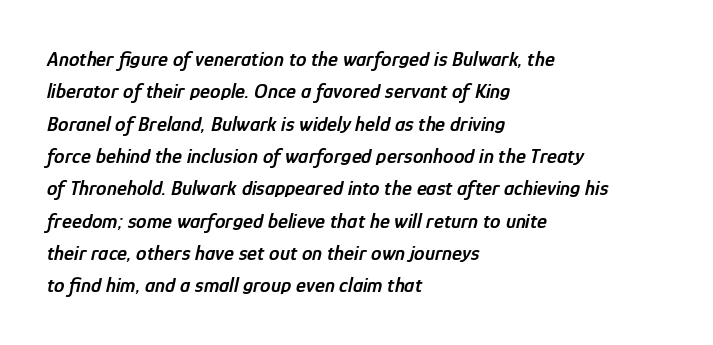
The image shows 21 px text type, italic (leaning right); set left-aligned, normal line spacing (1.54x), normal letter spacing, not underlined.
